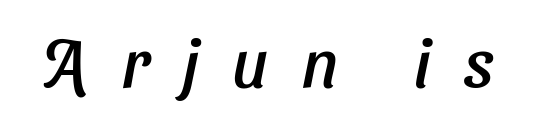
{"italic": "yes", "lean": "right", "slant_degrees": 11, "width": "normal", "stroke_contrast": "low", "x_height": "medium", "monospaced": "no", "underline": "no", "letter_spacing": "wide", "letter_spacing_em": 0.48, "glyph_px": 68}
